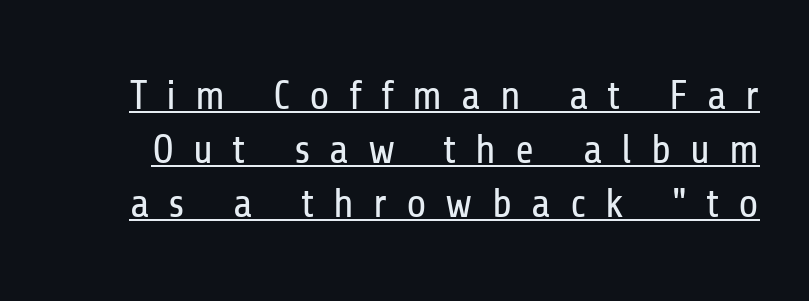
The image shows 41 px regular-weight, condensed sans-serif type, upright; set normal line spacing (1.32x), unusually wide letter spacing (+0.46 em), underlined; low stroke contrast and a medium x-height.
